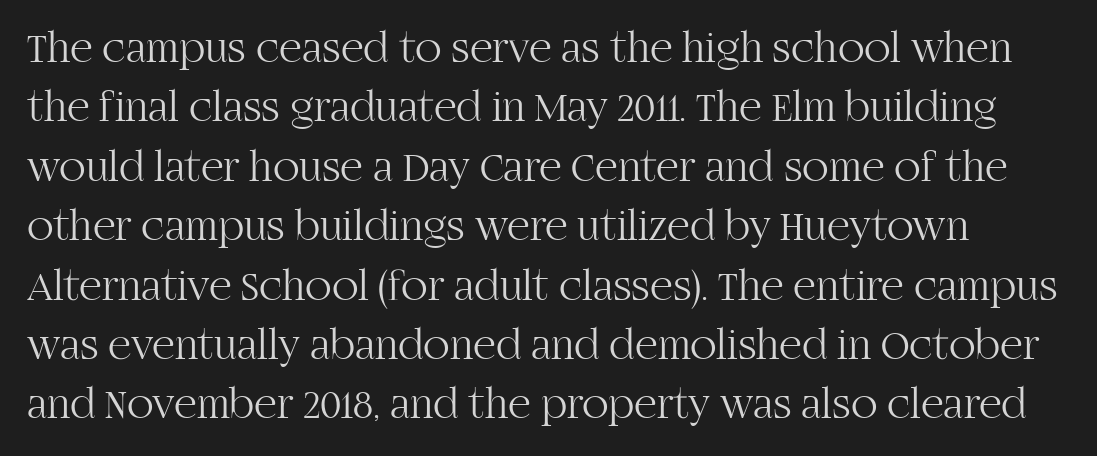
Q: Is the text bold? A: No.
Q: Is the text italic (slanted)? A: No, it is upright.
Q: Is the typeface a serif or a sans-serif typeface? A: Serif.
Q: Is the text underlined? A: No.
Q: Is the spacing between letters normal or unusually wide? A: Normal.
Q: Is the spacing between lines tight, normal or loose? A: Normal.
Q: Width (condensed, normal, or wide)? A: Normal.
Q: Stroke contrast? A: High.
Q: x-height? A: Large.
Q: Monospaced? A: No.
